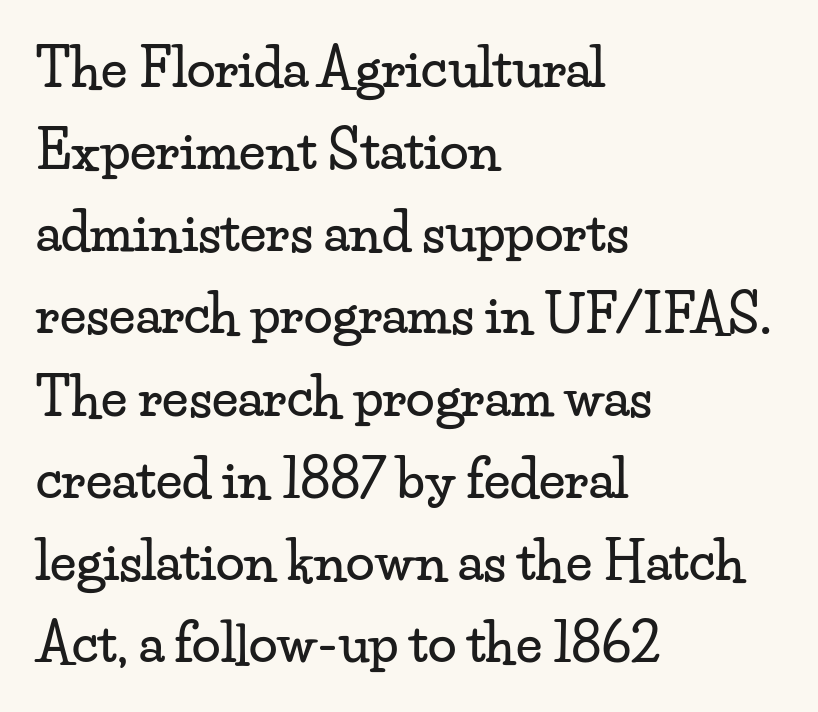
The image shows 52 px wide serif type, upright; set left-aligned, normal line spacing (1.58x), normal letter spacing, not underlined; low stroke contrast and a small x-height.
